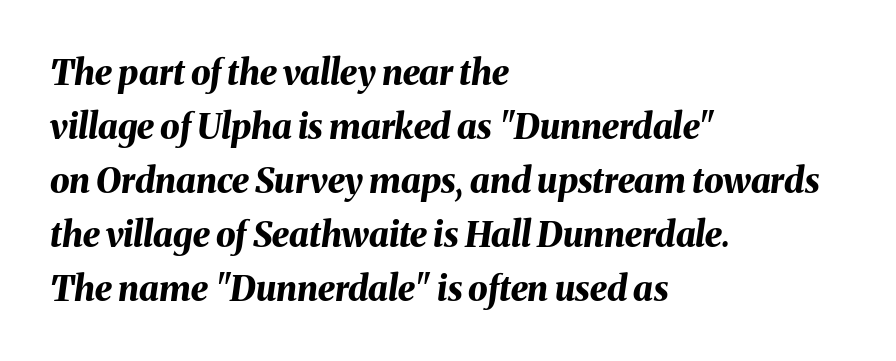
The image shows 35 px bold type, italic (leaning right); set left-aligned, normal line spacing (1.54x), normal letter spacing, not underlined; medium stroke contrast and a medium x-height.
